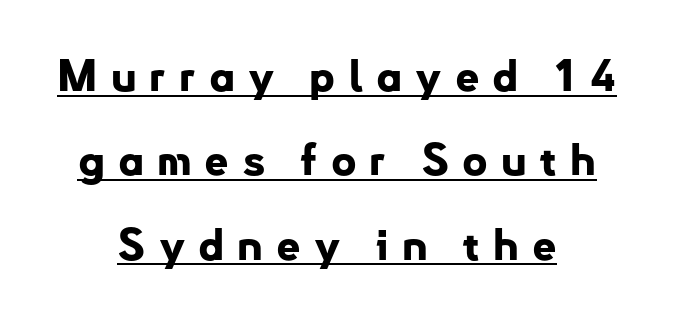
These lines carry a lot of weight — the face is fully bold. Horizontal alignment here is central, giving a formal, balanced look. Interline gaps are noticeably wide in this sample. The characters display no serif detailing; their extremities are plain. Tracking here is generous; glyphs stand well apart from one another.
